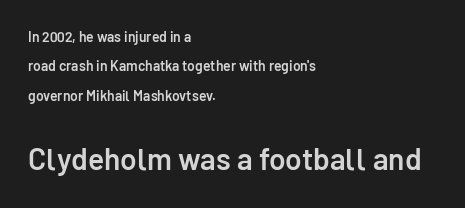
Q: Is the text bold? A: Semi-bold.
Q: Is the text italic (slanted)? A: No, it is upright.
Q: Is the typeface a serif or a sans-serif typeface? A: Sans-serif.
Q: Is the text underlined? A: No.
Q: How is the paragraph aligned? A: Left-aligned.
Q: Is the spacing between letters normal or unusually wide? A: Normal.
Q: Is the spacing between lines tight, normal or loose? A: Loose.
Q: Which block of text is set in a larger size, the first (top) or the second (bottom)? A: The second (bottom) one.
Q: Width (condensed, normal, or wide)? A: Normal.
Q: Stroke contrast? A: Low.
Q: x-height? A: Medium.
Q: Monospaced? A: No.
